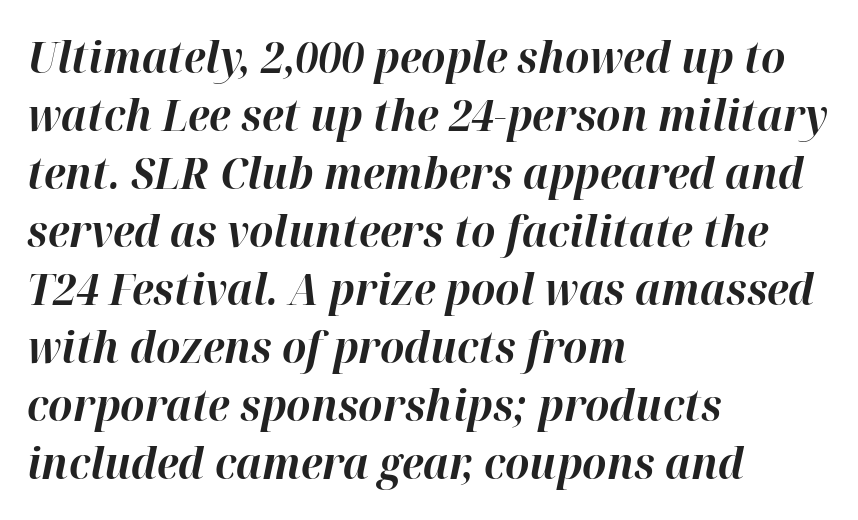
The image shows 43 px bold type, italic (leaning right); set left-aligned, normal line spacing (1.35x), normal letter spacing, not underlined; high stroke contrast and a medium x-height.
